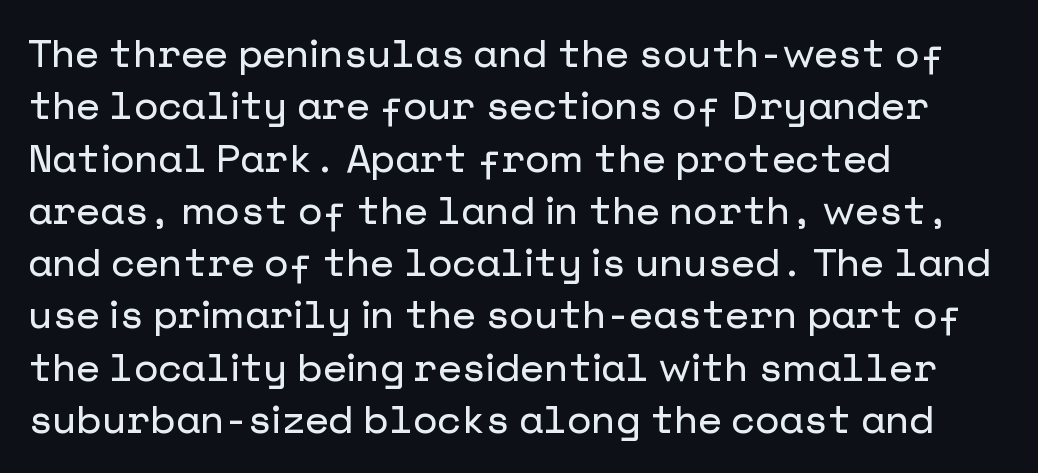
The compositor pushed each line to the left boundary. Tracking here is standard; glyphs follow each other at the usual distance. Quick note: not italic, upright. Examine the stroke ends and you'll find no serifs.
